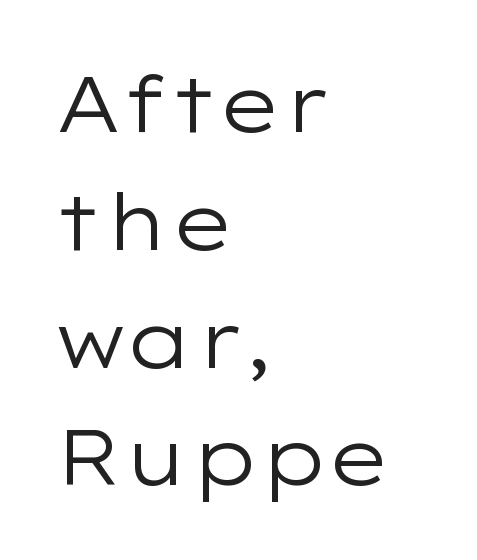
{"serif": "no", "italic": "no", "bold": "no", "weight": "regular", "width": "wide", "stroke_contrast": "low", "x_height": "medium", "monospaced": "no", "underline": "no", "align": "left", "line_spacing": "normal", "line_spacing_ratio": 1.51, "letter_spacing": "normal", "letter_spacing_em": 0.0, "glyph_px": 78}
